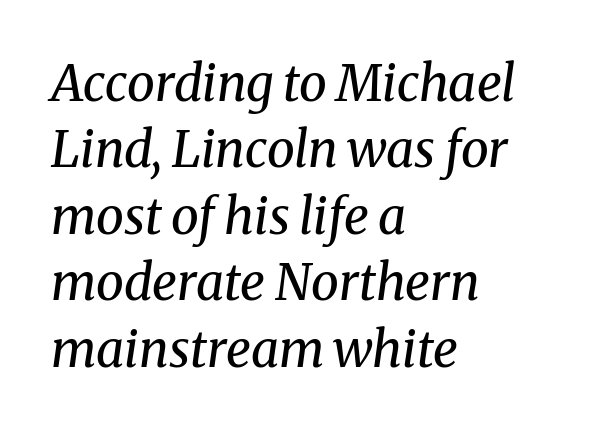
This block has exactly the height ordinary leading produces. Characters follow at the spacing the type designer built in. You could not count columns in this text — the font is proportionally spaced. Notice how the stems are inclined rather than vertical — that's the hallmark of italics. The compositor pushed each line to the left boundary. No word sits above an underline.
